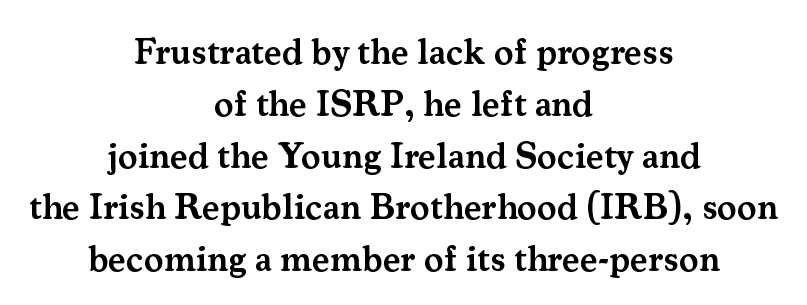
The image shows 37 px semibold serif type, upright; set centered, normal line spacing (1.4x), normal letter spacing, not underlined; medium stroke contrast and a small x-height.
